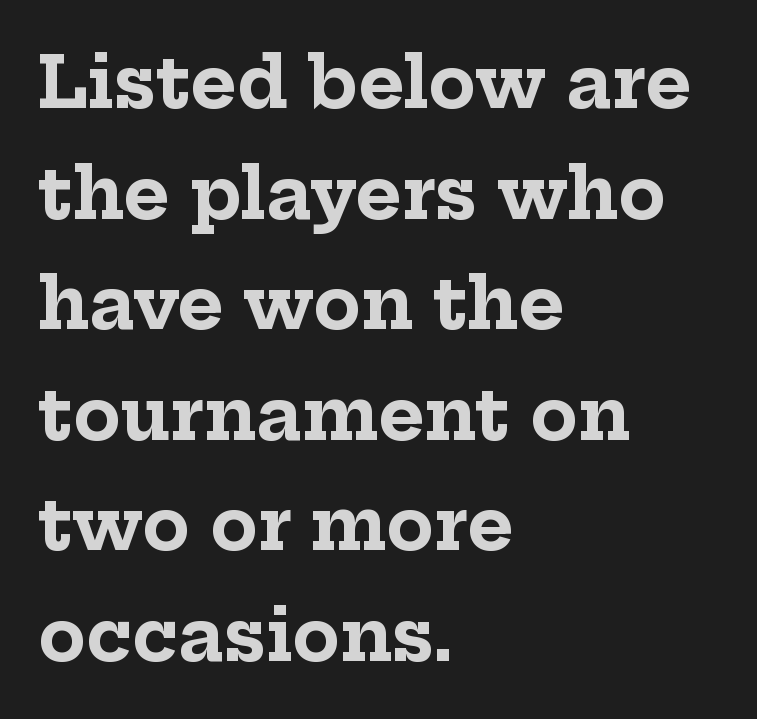
The image shows 70 px bold serif type, upright; set left-aligned, normal line spacing (1.58x), normal letter spacing, not underlined; low stroke contrast and a medium x-height.
